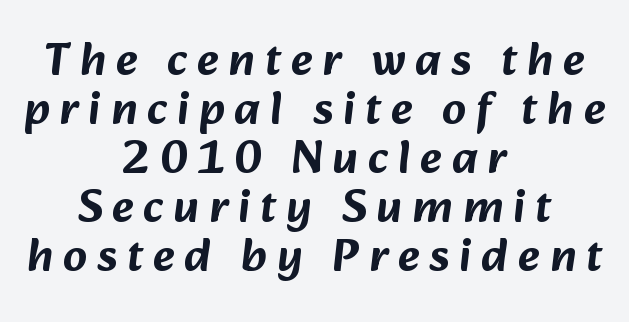
Character widths vary here, with narrow letters taking less room than wide ones. Visually the block forms a symmetrical silhouette, jagged on both flanks. Serifs: no, the terminals of the letterforms are clean. Is the letter spacing exaggerated? Yes — the characters are pushed far apart.
